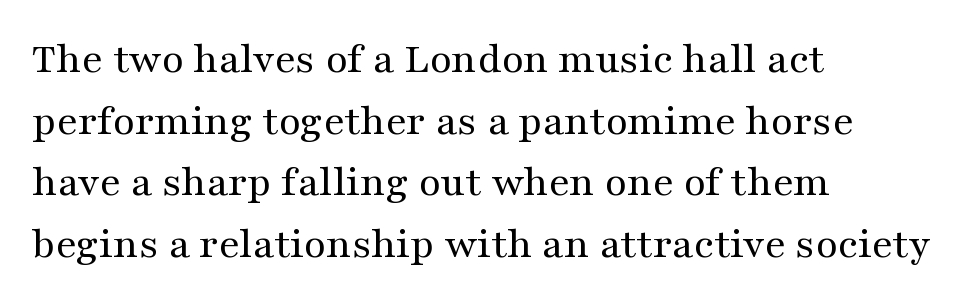
{"serif": "yes", "italic": "no", "bold": "no", "weight": "regular", "width": "wide", "stroke_contrast": "medium", "x_height": "medium", "monospaced": "no", "underline": "no", "align": "left", "line_spacing": "normal", "line_spacing_ratio": 1.37, "letter_spacing": "normal", "letter_spacing_em": 0.0, "glyph_px": 45}
